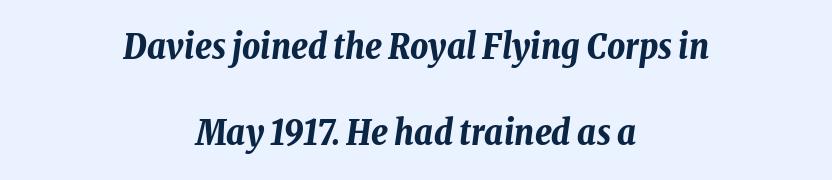
The image shows 35 px bold, condensed type, italic (leaning right); set centered, loose line spacing (2.46x), normal letter spacing, not underlined; low stroke contrast and a medium x-height.
